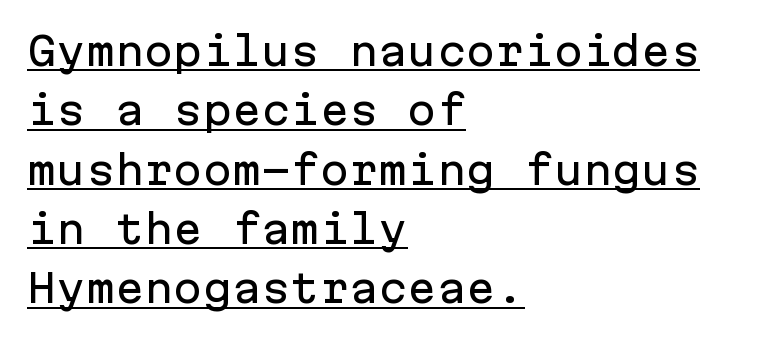
{"serif": "no", "italic": "no", "width": "normal", "stroke_contrast": "low", "x_height": "medium", "monospaced": "yes", "underline": "yes", "align": "left", "line_spacing": "normal", "line_spacing_ratio": 1.52, "letter_spacing": "normal", "letter_spacing_em": 0.0, "glyph_px": 39}
